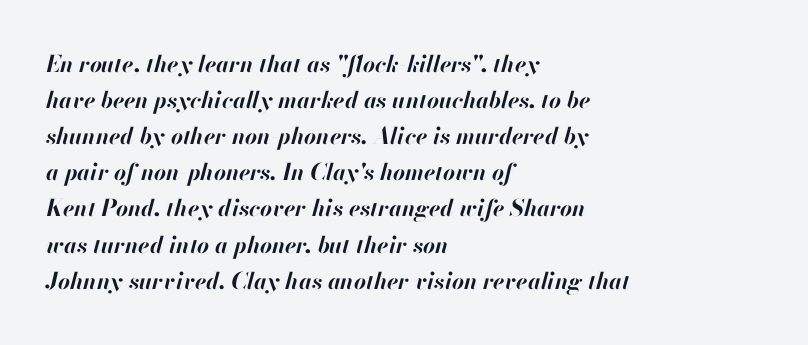
{"italic": "yes", "lean": "right", "slant_degrees": 13, "bold": "yes", "underline": "no", "align": "left", "line_spacing": "normal", "line_spacing_ratio": 1.57, "letter_spacing": "normal", "letter_spacing_em": 0.0, "glyph_px": 23}
